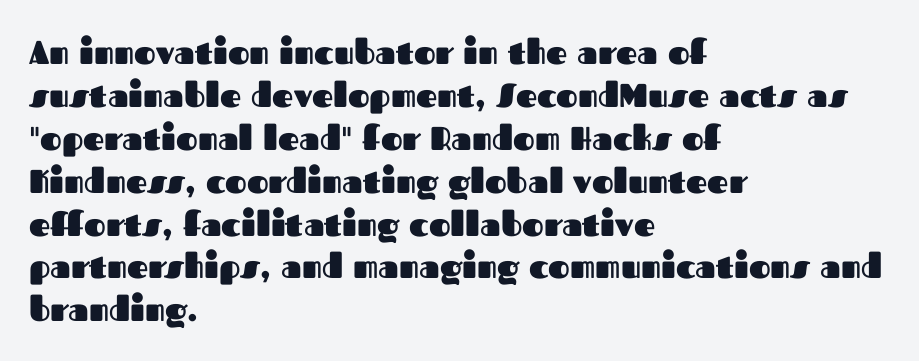
The image shows 33 px heavy sans-serif type, upright; set left-aligned, normal line spacing (1.3x), normal letter spacing, not underlined; medium stroke contrast and a medium x-height.
